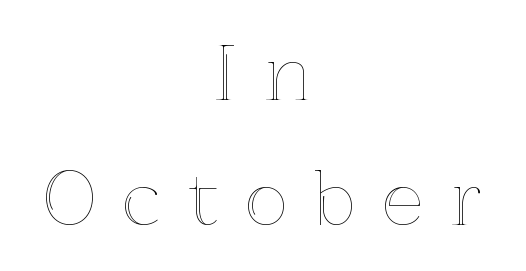
{"italic": "no", "width": "normal", "x_height": "medium", "monospaced": "no", "underline": "no", "align": "center", "line_spacing_ratio": 1.71, "letter_spacing": "wide", "letter_spacing_em": 0.38, "glyph_px": 73}
